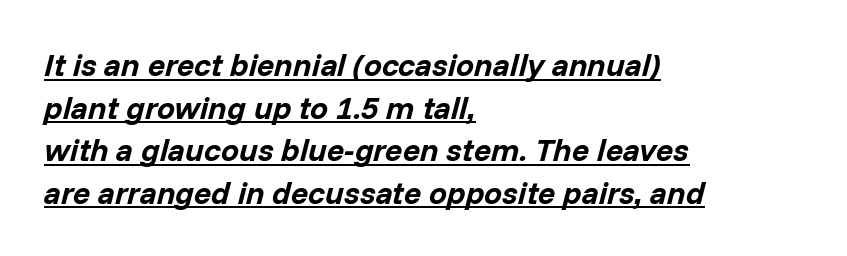
The image shows 32 px bold type, italic (leaning right); set left-aligned, normal line spacing (1.33x), normal letter spacing, underlined; low stroke contrast and a medium x-height.
